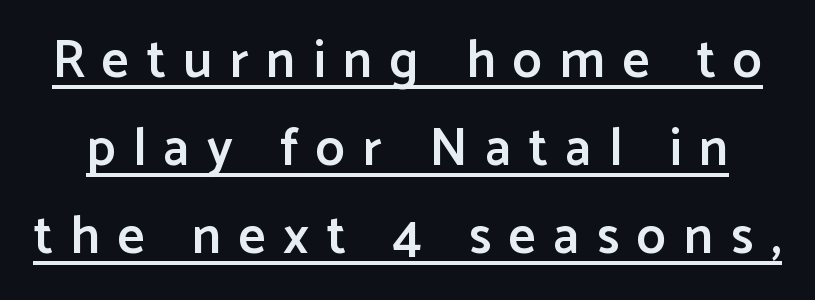
Q: Is the text bold? A: Semi-bold.
Q: Is the text italic (slanted)? A: No, it is upright.
Q: Is the typeface a serif or a sans-serif typeface? A: Sans-serif.
Q: Is the text underlined? A: Yes.
Q: Is the spacing between letters normal or unusually wide? A: Unusually wide.
Q: Is the spacing between lines tight, normal or loose? A: Normal.
Q: Width (condensed, normal, or wide)? A: Normal.
Q: Stroke contrast? A: Low.
Q: x-height? A: Medium.
Q: Monospaced? A: No.
